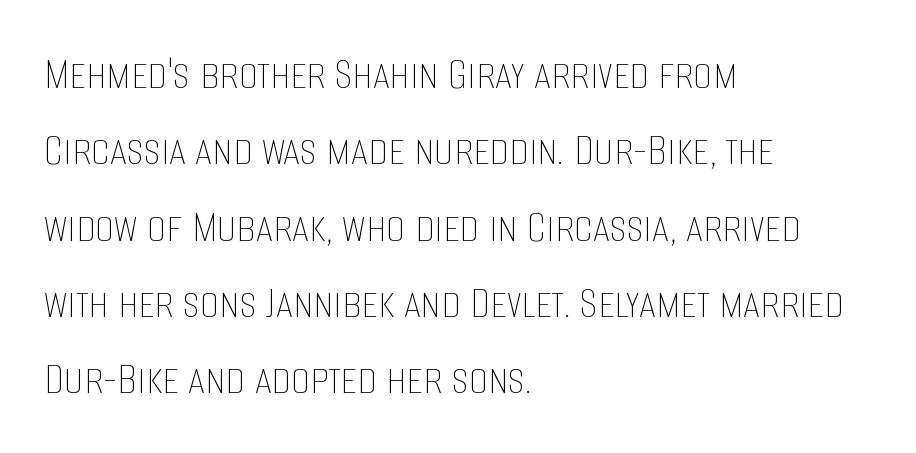
Spacing between characters is what you'd get straight out of the box. This sample keeps an unexceptional amount of space between lines. The rendering uses natural spacing where letterforms have individual widths. On a weight scale, this lands at 450 or below. The rag falls on the right side of this text block. Clear beneath every line of the passage.
